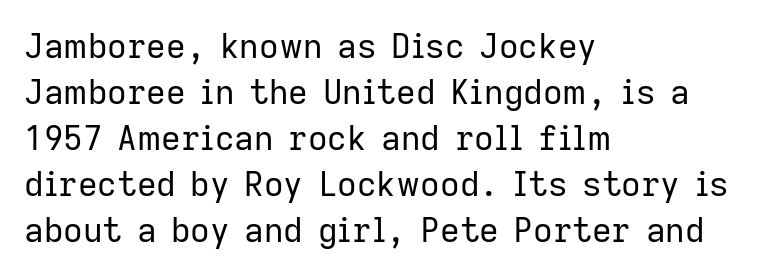
{"serif": "no", "italic": "no", "bold": "no", "weight": "regular", "width": "normal", "stroke_contrast": "low", "x_height": "medium", "monospaced": "no", "underline": "no", "align": "left", "line_spacing": "normal", "line_spacing_ratio": 1.35, "letter_spacing": "normal", "letter_spacing_em": 0.0, "glyph_px": 34}
